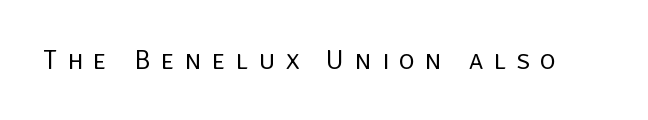
{"italic": "no", "bold": "no", "underline": "no", "letter_spacing": "wide", "letter_spacing_em": 0.39, "glyph_px": 27}
